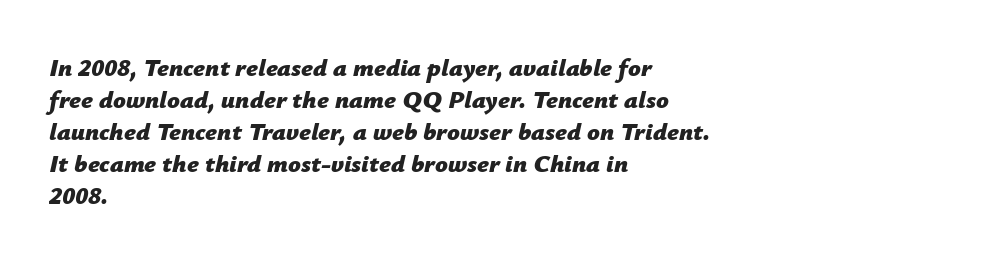
The image shows 25 px bold type, italic (leaning right); set left-aligned, normal line spacing (1.28x), normal letter spacing, not underlined.
